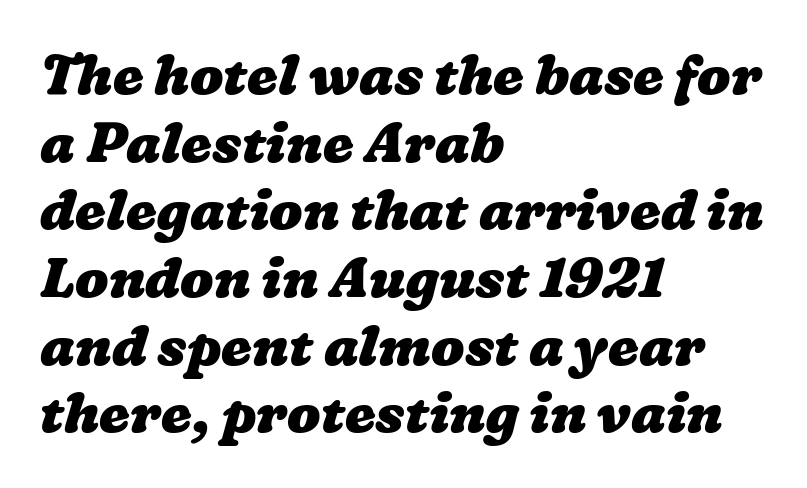
{"bold": "yes", "weight": "heavy", "width": "wide", "stroke_contrast": "low", "x_height": "medium", "monospaced": "no", "underline": "no", "align": "left", "line_spacing_ratio": 1.23, "letter_spacing": "normal", "letter_spacing_em": 0.0, "glyph_px": 55}
